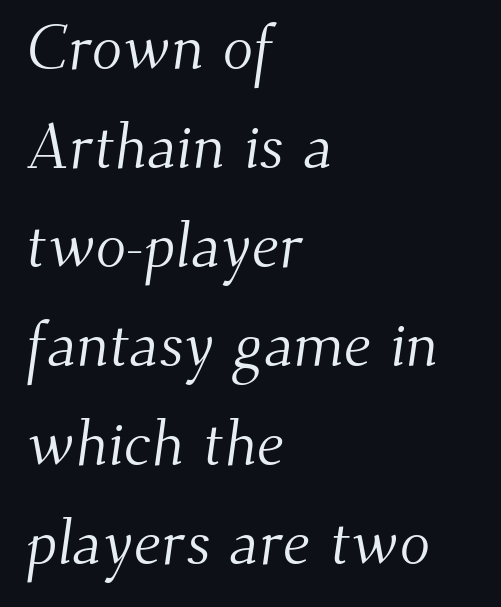
Small tapered or slab feet sit at the stroke ends, so this counts as serif. Varying glyph widths throughout — classic text-font behaviour. The leading is moderate, giving the passage an even texture. Just letters on the line, the space beneath them empty.
